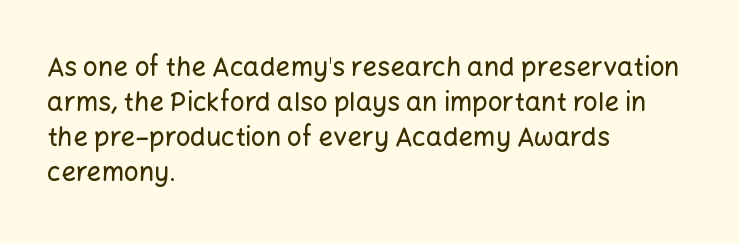
Upright lettering throughout. A classic flush-left, rag-right setting is used for this passage. Underlining? Definitely not there. The passage shown stacks its lines at a standard gap. The letterforms sit shoulder to shoulder at normal distance.
